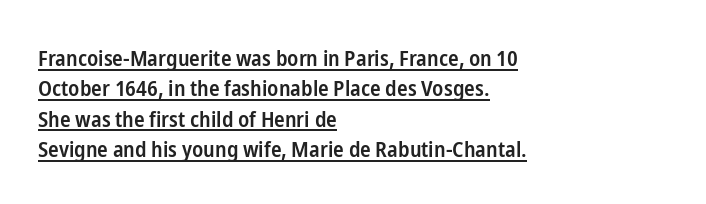
{"italic": "no", "bold": "semi", "underline": "yes", "align": "left", "line_spacing": "normal", "line_spacing_ratio": 1.38, "letter_spacing": "normal", "letter_spacing_em": 0.0, "glyph_px": 22}
